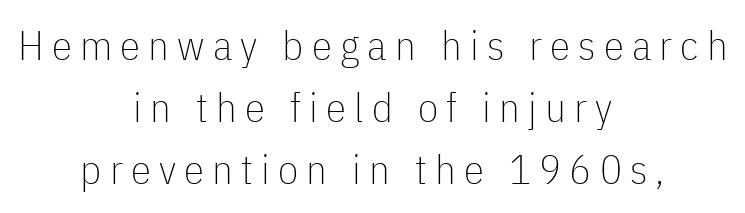
The image shows 41 px thin, condensed sans-serif type, upright; set centered, normal line spacing (1.51x), unusually wide letter spacing (+0.2 em), not underlined; low stroke contrast and a medium x-height.
